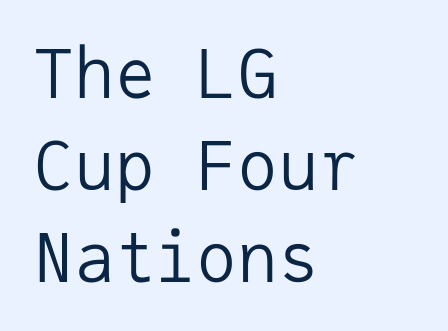
When letters stand straight like this, we call the style roman or upright. The font family rendered here belongs to the sans-serif group. Leading: standard. In CSS terms this would be text-align: left.
